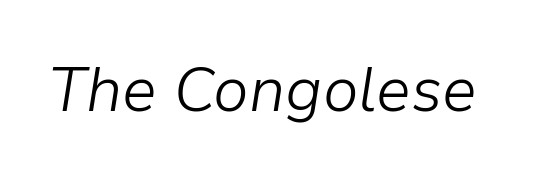
There is no visible air inserted between adjacent glyphs. Letters rest on an invisible, unmarked baseline. The passage shown is typed in a proportional face where columns would drift. The letterforms sit at book weight or below.
